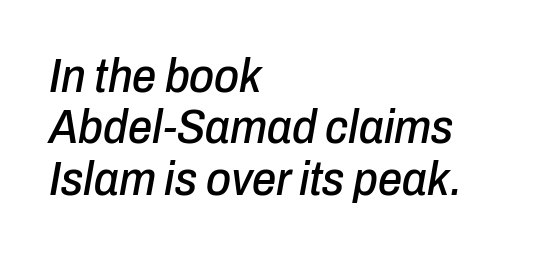
The image shows 48 px condensed type, italic (leaning right); set left-aligned, tight line spacing (1.07x), normal letter spacing, not underlined; low stroke contrast and a medium x-height.
